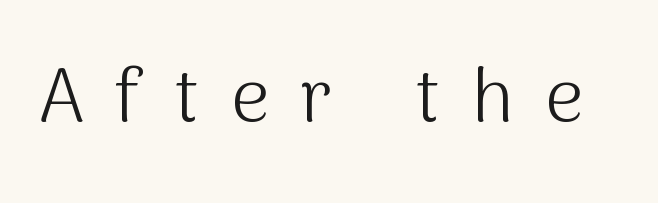
Varying glyph widths throughout — classic text-font behaviour. Substantial extra tracking has been applied to these lines. Nothing sits at the stroke ends, so this counts as sans-serif. The lettering stays uniformly vertical, giving the passage a roman look.
